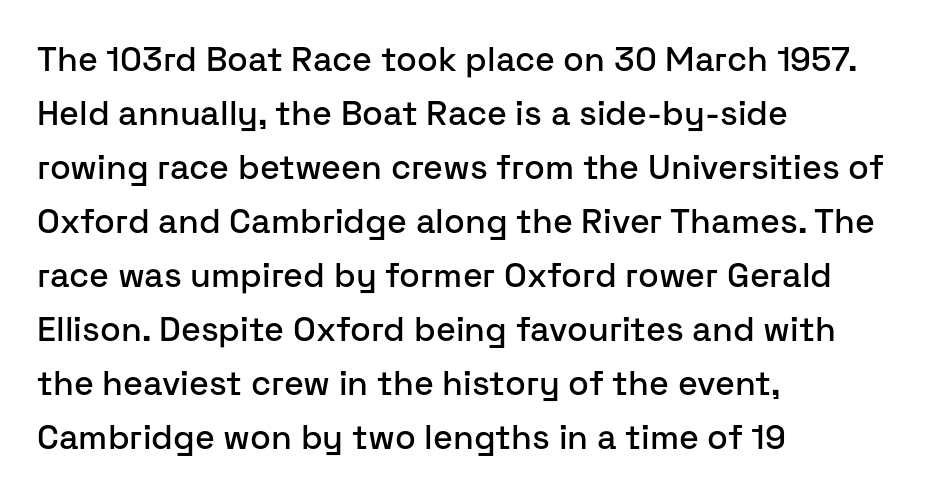
Q: Is the text italic (slanted)? A: No, it is upright.
Q: Is the typeface a serif or a sans-serif typeface? A: Sans-serif.
Q: Is the text underlined? A: No.
Q: How is the paragraph aligned? A: Left-aligned.
Q: Is the spacing between letters normal or unusually wide? A: Normal.
Q: Is the spacing between lines tight, normal or loose? A: Normal.
Q: Width (condensed, normal, or wide)? A: Normal.
Q: Stroke contrast? A: Low.
Q: x-height? A: Medium.
Q: Monospaced? A: No.
